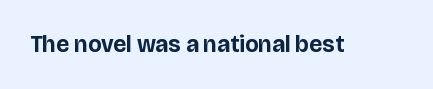
Notice how thick the strokes are: this is what a full bold looks like. In terms of letterspacing, this is plain default setting. The specimen omits any rule beneath the text block's lines. The lettering stays uniformly vertical, giving the passage a roman look.
